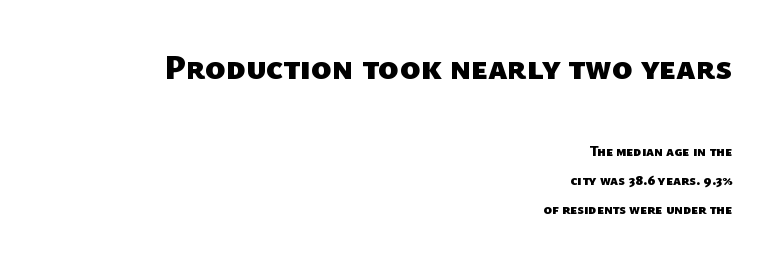
I'd describe the lettering as bold — thick and assertive. The rendering uses natural spacing where letterforms have individual widths. Casual observation: everything's shoved over to the right. This rendering features lettering with no underline. The lines are spread far apart with generous leading. Here the first block reads like a headline and the second like body copy.
